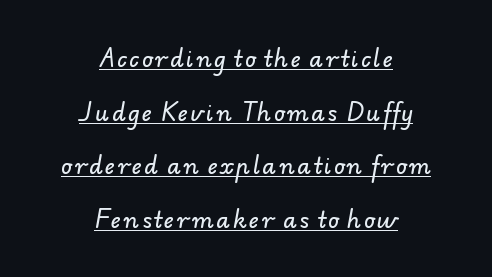
The image shows 22 px text type; set centered, loose line spacing (2.44x), underlined.
